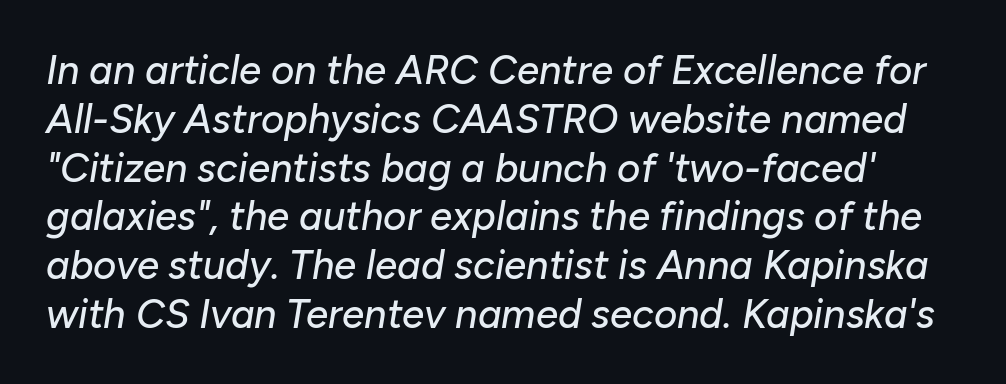
The image shows 40 px text type, italic (leaning right); set line spacing 1.22x, normal letter spacing, not underlined; low stroke contrast and a medium x-height.
